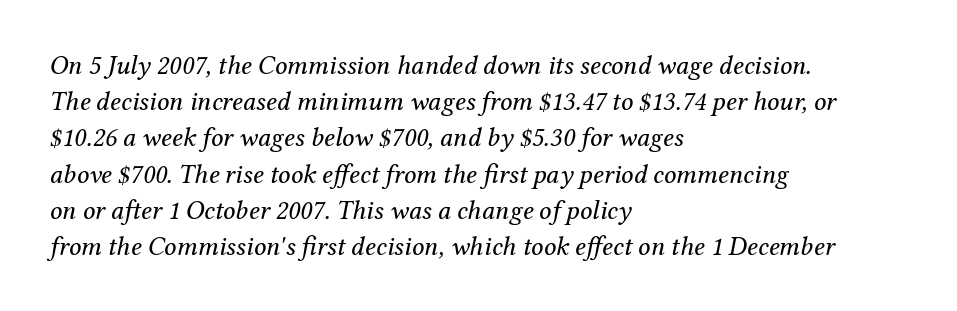
A normal amount of white space separates one row of letters from the next. No letter is thick-stroked: the sample isn't bold. The text carries the slant typical of an italic or oblique font. Spacing between characters is what you'd get straight out of the box. Beneath every word, the page is bare. Does the copy run flush right? No — it runs flush left.
